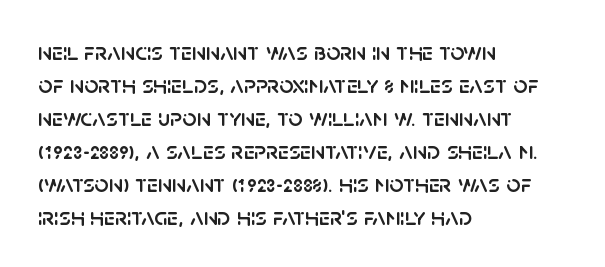
Q: Is the text italic (slanted)? A: No, it is upright.
Q: Is the text underlined? A: No.
Q: How is the paragraph aligned? A: Left-aligned.
Q: Is the spacing between letters normal or unusually wide? A: Normal.
Q: Is the spacing between lines tight, normal or loose? A: Normal.
